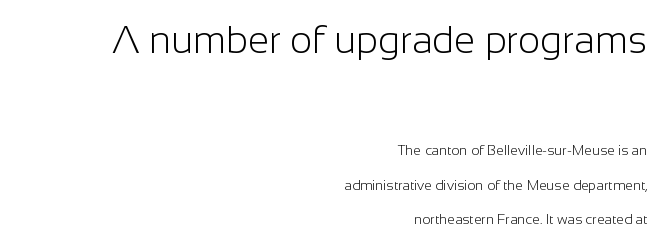
The image shows 38 px light sans-serif type, upright; set right-aligned, loose line spacing (2.47x), normal letter spacing, not underlined; the first (top) block is 2.71x larger; low stroke contrast and a medium x-height.
